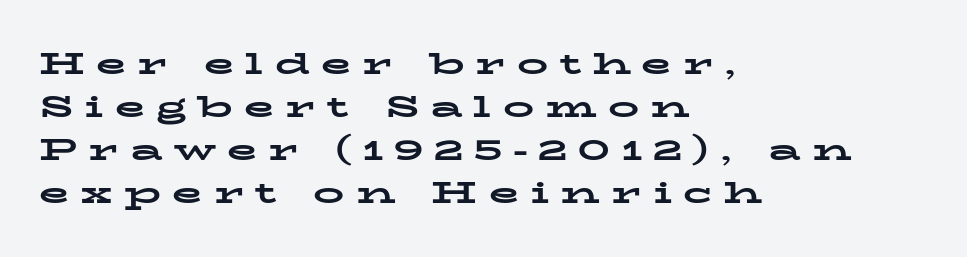
Each letter's strokes conclude with small projecting serifs. Every stem runs plumb, perpendicular to the baseline. Students, note that the glyphs here are deliberately spaced far apart. Each new line begins a customary step beneath the previous one.
